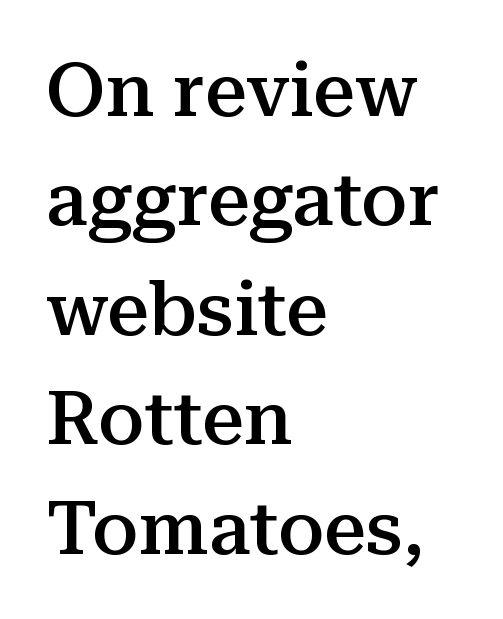
{"serif": "yes", "italic": "no", "bold": "semi", "weight": "semibold", "width": "normal", "stroke_contrast": "medium", "x_height": "medium", "monospaced": "no", "underline": "no", "align": "left", "line_spacing": "normal", "line_spacing_ratio": 1.46, "letter_spacing": "normal", "letter_spacing_em": 0.0, "glyph_px": 75}
